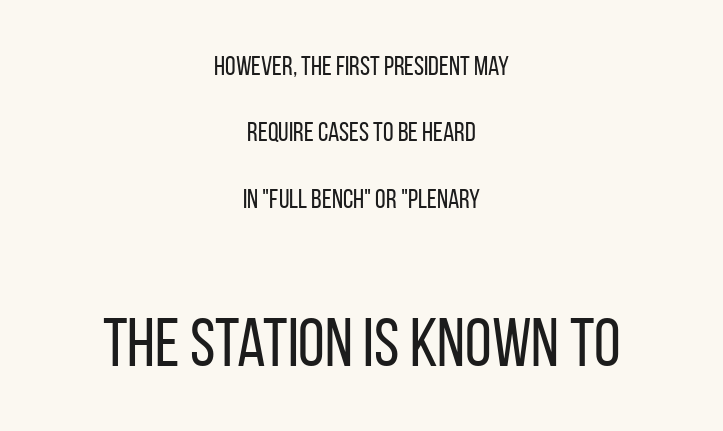
The image shows 68 px regular-weight, condensed sans-serif type, upright; set centered, loose line spacing (2.46x), normal letter spacing, not underlined; the second (bottom) block is 2.52x larger; low stroke contrast and a large x-height.
